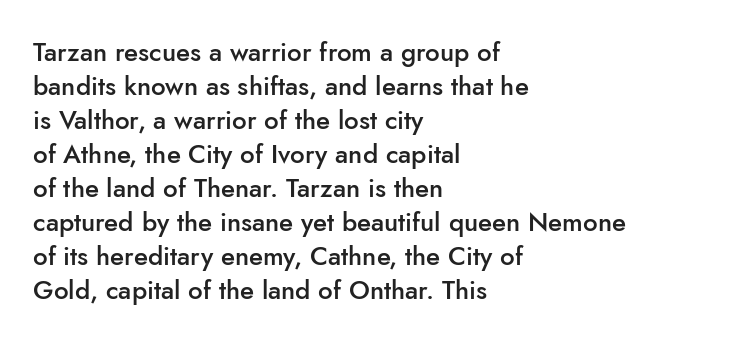
The image shows 26 px text type, upright; set left-aligned, normal line spacing (1.31x), normal letter spacing, not underlined.
